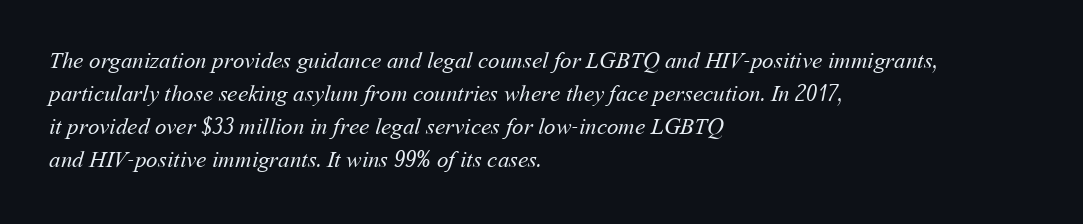
The image shows 23 px text type; set left-aligned, normal line spacing (1.43x), normal letter spacing, not underlined.
